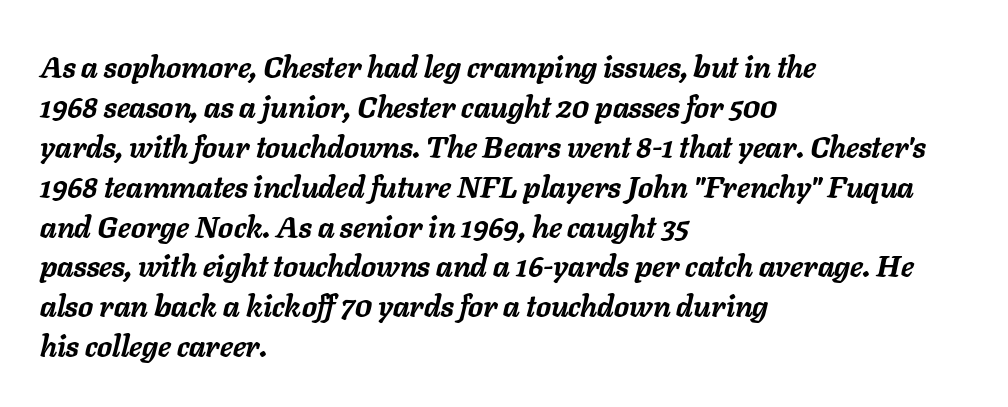
A clean baseline with only descenders dipping below it. Its strokes are broad and dark, the hallmark of bold type. The rendering anchors every line to the left-hand side. This rendering leaves character spacing at its baseline value.
